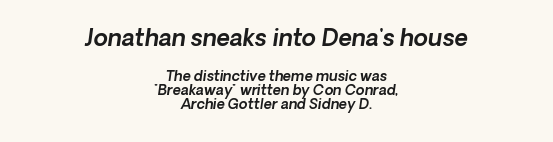
The paragraph shown floats in the horizontal middle. Students, observe: this is what under-led, compact text looks like. The passage shown has conventional tracking throughout. Two sizes are in play, and the larger belongs to the first block. Honestly, there is no underline to notice here at all.
